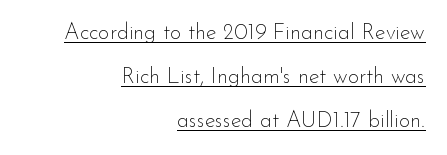
The image shows 22 px text type, upright; set right-aligned, loose line spacing (2.0x), normal letter spacing, underlined.
